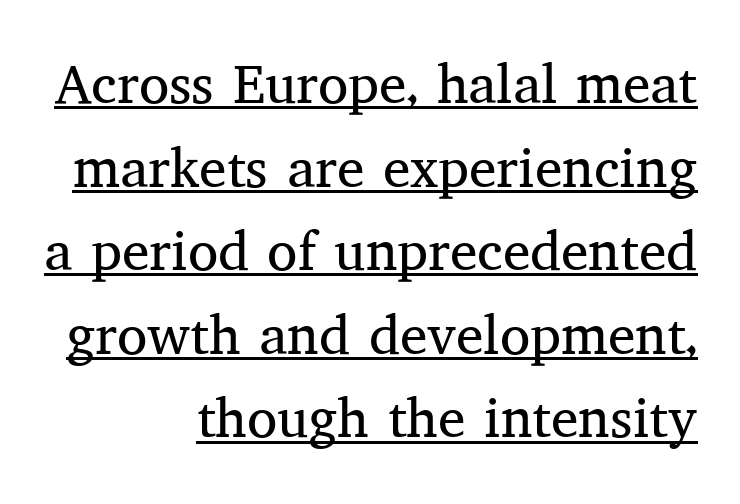
Letter spacing: default. The letters stand straight up with perfectly vertical stems. This rendering employs a face with finishing strokes, i.e., a serif. Caption: lettering with a line underneath. Interline gaps are of average width in this sample. This is not heavy type; no bold has been used.
